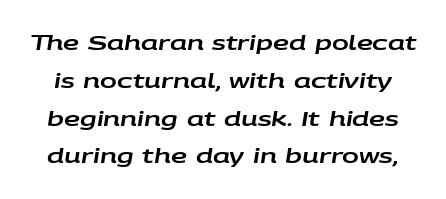
The image shows 20 px text type, italic (leaning right); set line spacing 1.89x, normal letter spacing, not underlined.
